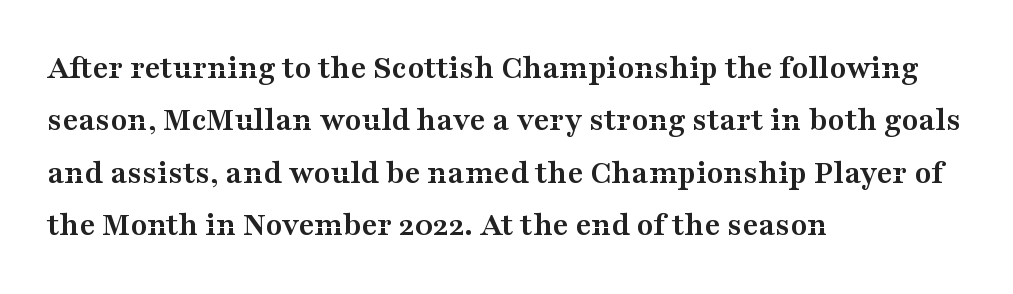
The image shows 34 px semibold, wide serif type, upright; set left-aligned, normal line spacing (1.54x), normal letter spacing, not underlined; medium stroke contrast and a medium x-height.
